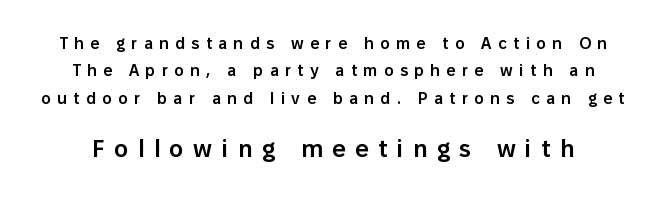
Notice the strokes are somewhat thickened but not fully heavy: this is a semibold. Spacing between characters has been opened up far beyond the box default. When letters stand straight like this, we call the style roman or upright. In this sample the second text group is rendered at the bigger scale.
